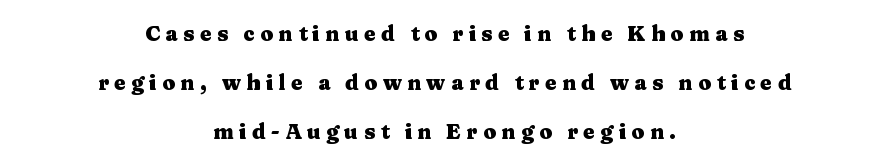
Visually the block forms a symmetrical silhouette, jagged on both flanks. Between one letter and the next there's a generous, obvious gap. Any mark beneath the type? The region is blank. A full-strength bold gives these letters their thick strokes. The block of text is sparse from top to bottom, with ample space between rows. Rendered with straight, roman letterforms.
